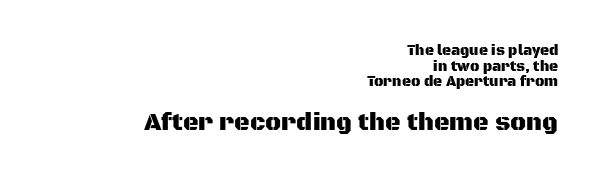
{"italic": "no", "underline": "no", "align": "right", "line_spacing": "tight", "line_spacing_ratio": 1.12, "letter_spacing": "normal", "letter_spacing_em": 0.0, "larger_block": "second", "size_ratio": 1.71, "glyph_px": 24}
